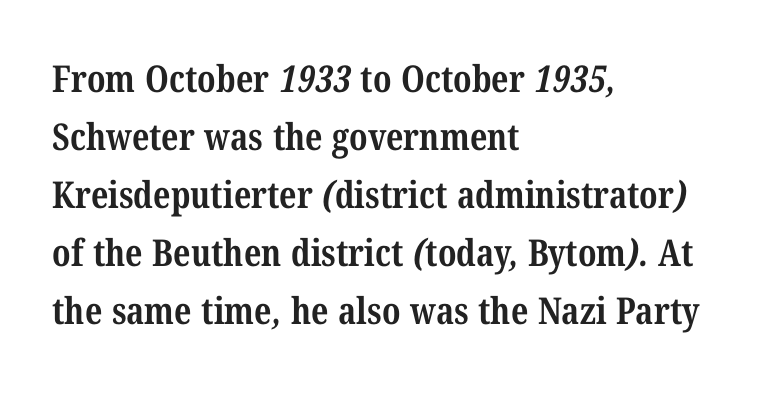
The image shows 37 px bold, condensed serif type; set left-aligned, normal line spacing (1.57x), normal letter spacing, not underlined; medium stroke contrast and a medium x-height.
